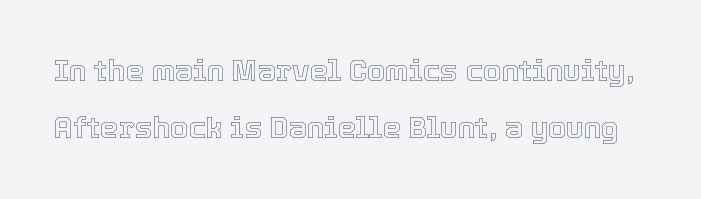
{"italic": "no", "width": "normal", "x_height": "medium", "monospaced": "no", "underline": "no", "line_spacing": "loose", "line_spacing_ratio": 1.98, "letter_spacing": "normal", "letter_spacing_em": 0.0, "glyph_px": 29}
